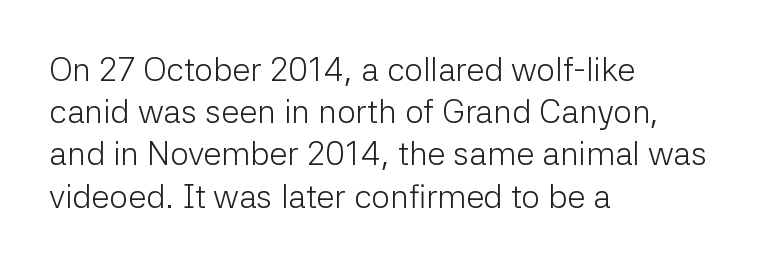
No extra tracking has been applied to these lines. Does the copy run flush right? No — it runs flush left. Evenly set lines give the paragraph a standard silhouette. You can tell from the bare stems that sans-serif type was used. Each letter keeps its own natural width here, so spacing adapts to shape. Counters stay open thanks to moderate or lighter strokes.
